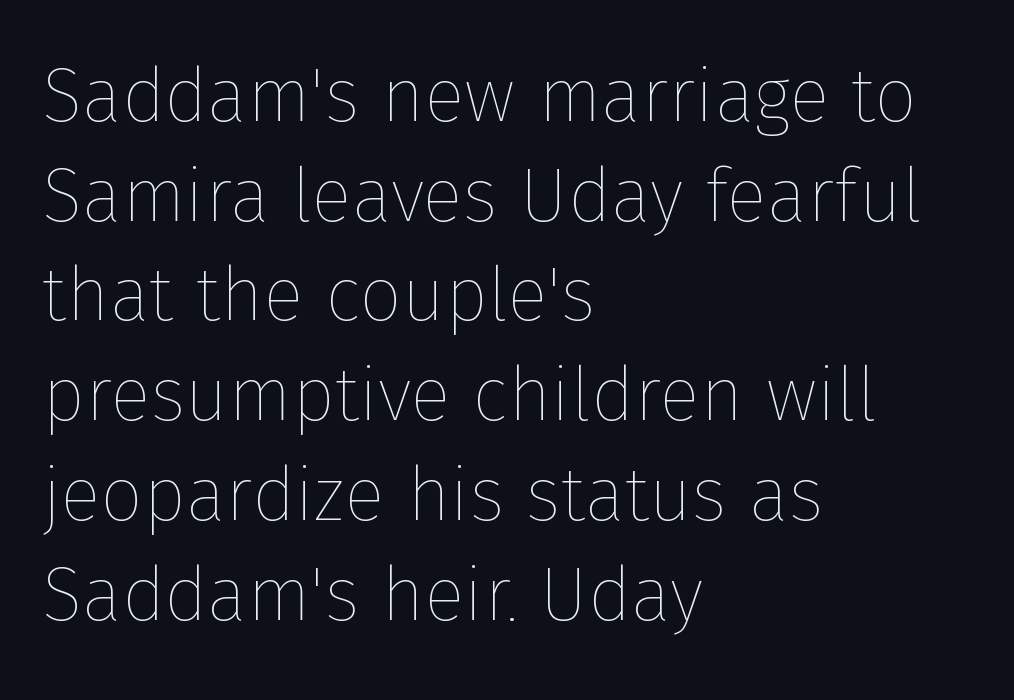
{"italic": "no", "bold": "no", "weight": "thin", "width": "normal", "stroke_contrast": "low", "x_height": "medium", "monospaced": "no", "underline": "no", "align": "left", "line_spacing": "normal", "line_spacing_ratio": 1.33, "letter_spacing": "normal", "letter_spacing_em": 0.0, "glyph_px": 75}
